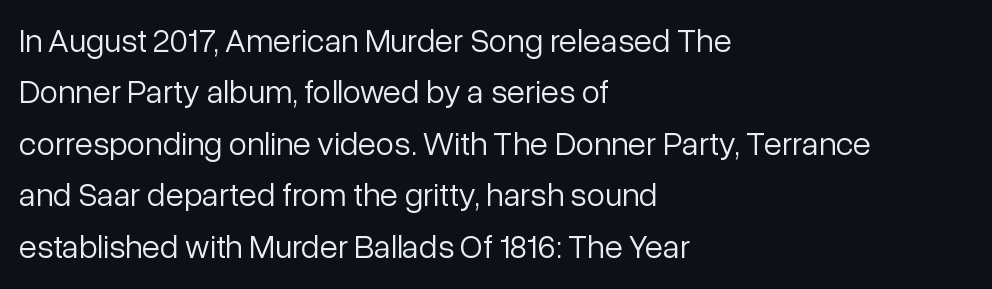
The face used here is proportionally spaced, like ordinary book or web type. The typeface chosen for these lines omits serifs. The passage shown is not bold in any degree. A clean baseline with only descenders dipping below it. The setting favours the left margin, as ordinary paragraphs usually do.
